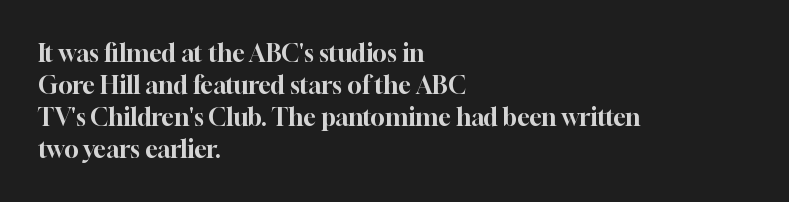
Q: Is the text italic (slanted)? A: No, it is upright.
Q: Is the text underlined? A: No.
Q: How is the paragraph aligned? A: Left-aligned.
Q: Is the spacing between letters normal or unusually wide? A: Normal.
Q: Is the spacing between lines tight, normal or loose? A: Normal.
